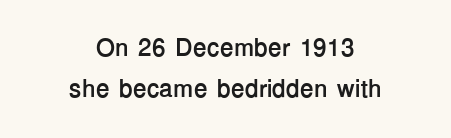
{"italic": "no", "bold": "yes", "underline": "no", "align": "center", "line_spacing": "normal", "line_spacing_ratio": 1.64, "letter_spacing": "normal", "letter_spacing_em": 0.0, "glyph_px": 25}
